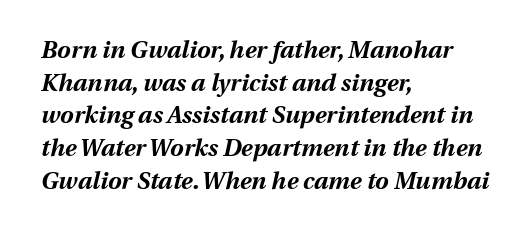
The image shows 24 px bold type, italic (leaning right); set left-aligned, normal line spacing (1.36x), normal letter spacing, not underlined.
